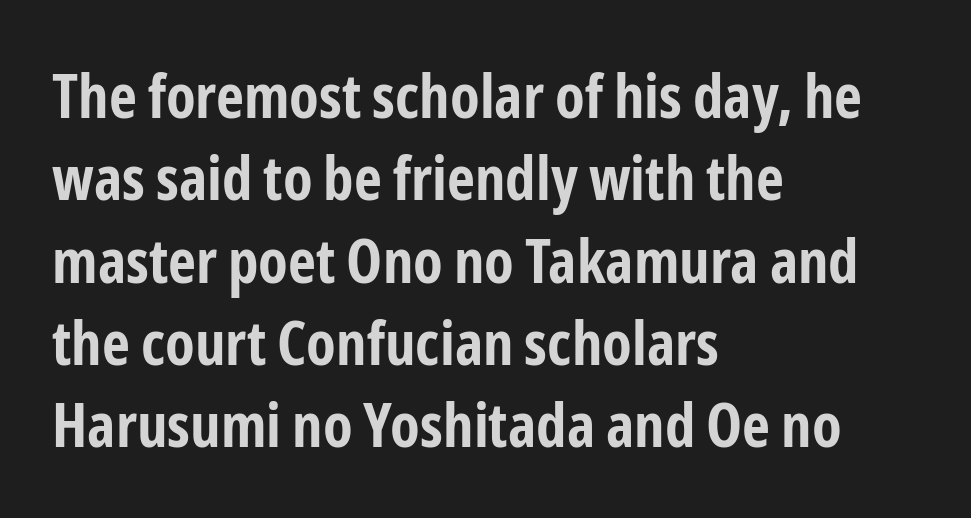
Its strokes are broad and dark, the hallmark of bold type. Does extra space separate the letters? No, they use regular spacing. The letters carry no serifs — their stems end cleanly without finishing strokes. Descender tails drop into unmarked territory. In terms of posture, this sample is upright. Summary of vertical rhythm: regular, with standard interline spacing.
